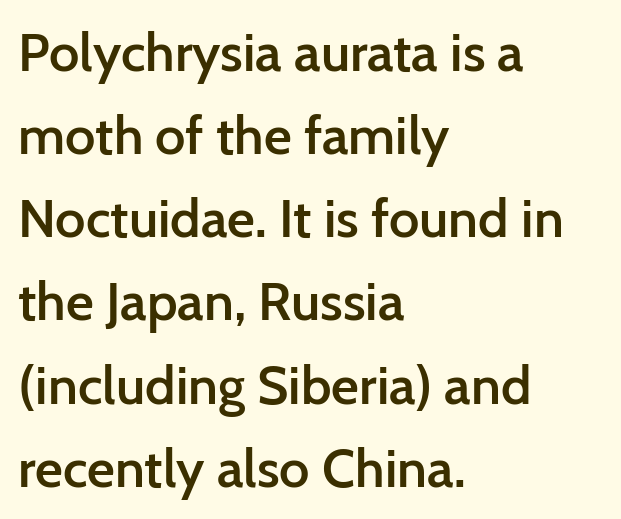
Nope, not italic — everything's standing straight. The space directly below the letters is spotless. The characters look somewhat weighty, a semibold short of true bold. These lines sit exactly where default settings would place them. These lines are rendered in a variable-pitch font.
